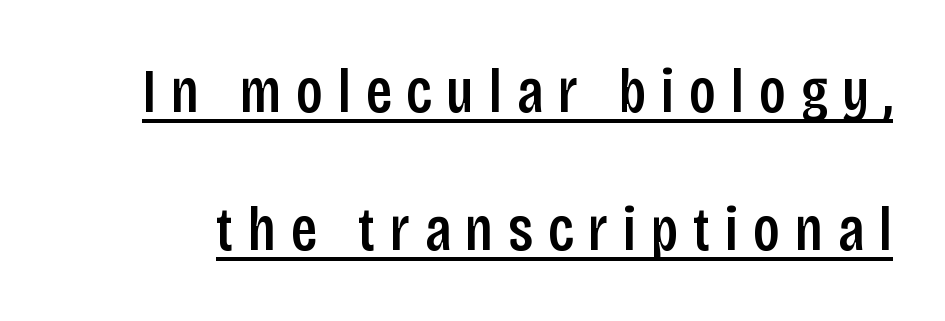
{"serif": "no", "italic": "no", "width": "condensed", "stroke_contrast": "low", "x_height": "large", "monospaced": "no", "underline": "yes", "line_spacing": "loose", "line_spacing_ratio": 2.19, "letter_spacing": "wide", "letter_spacing_em": 0.23, "glyph_px": 63}
